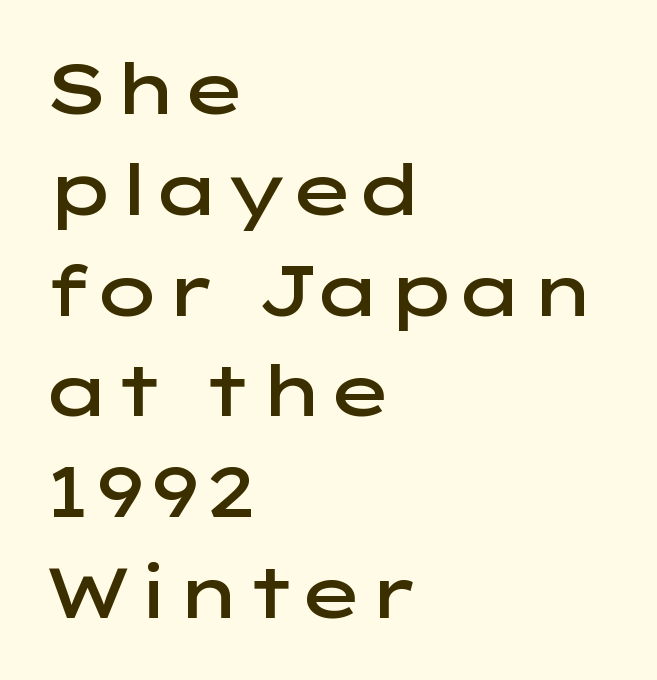
The type is set solid horizontally, with unmodified tracking. How heavy is the stroke? Medium-heavy — a semibold, shy of bold. If you drew a line through each stem, it would be perfectly vertical. The paragraph has a hard left edge and a soft right edge. This sample keeps an unexceptional amount of space between lines. Each letter's strokes conclude bluntly, with no projecting serifs.
